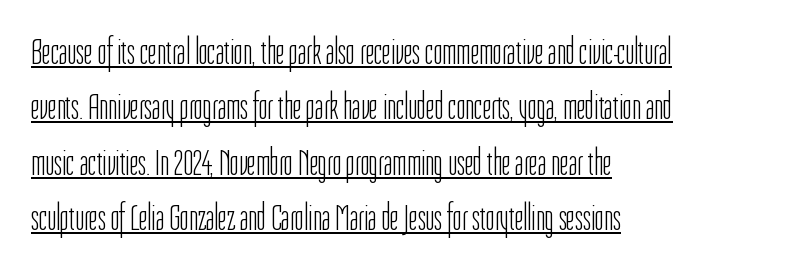
{"serif": "no", "italic": "no", "bold": "no", "weight": "light", "width": "condensed", "stroke_contrast": "low", "x_height": "medium", "monospaced": "no", "underline": "yes", "align": "left", "line_spacing": "normal", "line_spacing_ratio": 1.46, "letter_spacing": "normal", "letter_spacing_em": 0.0, "glyph_px": 38}
